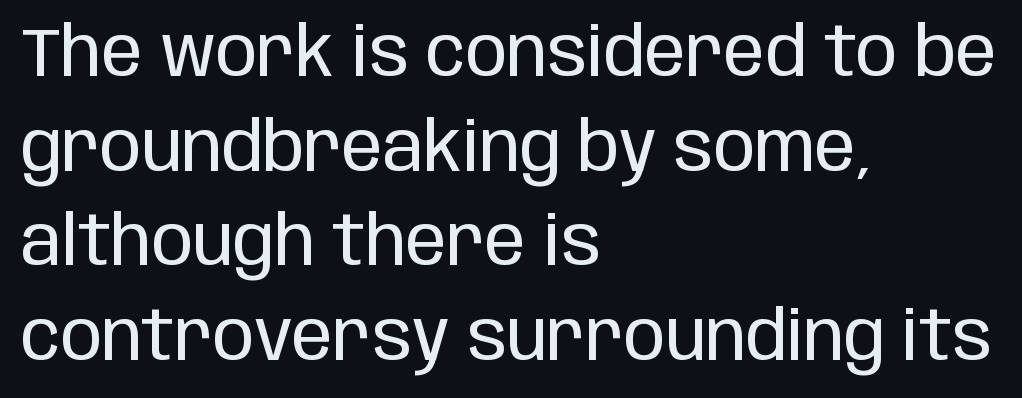
The image shows 69 px regular-weight, condensed sans-serif type, upright; set left-aligned, normal line spacing (1.37x), normal letter spacing, not underlined; low stroke contrast and a large x-height.
